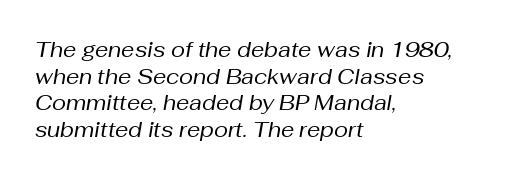
{"italic": "yes", "lean": "right", "slant_degrees": 10, "bold": "no", "underline": "no", "align": "left", "line_spacing": "normal", "line_spacing_ratio": 1.27, "letter_spacing": "normal", "letter_spacing_em": 0.0, "glyph_px": 21}
